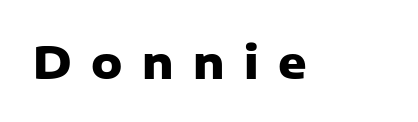
The image shows 44 px heavy sans-serif type, upright; set unusually wide letter spacing (+0.44 em), not underlined; low stroke contrast and a medium x-height.
